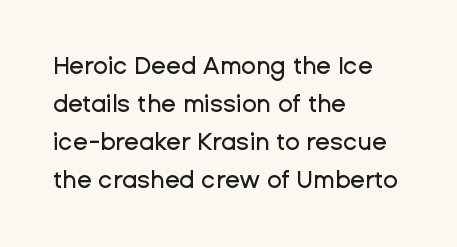
{"italic": "no", "underline": "no", "align": "left", "line_spacing": "normal", "line_spacing_ratio": 1.59, "letter_spacing": "normal", "letter_spacing_em": 0.0, "glyph_px": 24}
